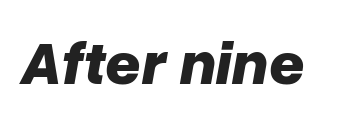
No word sits above an underline. The type is set solid horizontally, with unmodified tracking. Pretty heavy lettering here — definitely bold. The passage shown is typed in a proportional face where columns would drift. Characters are canted at an angle relative to the baseline's perpendicular.
